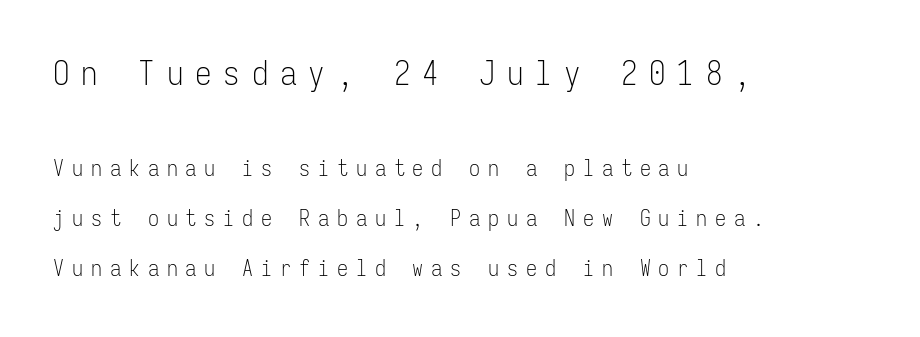
Q: Is the text bold? A: No.
Q: Is the text italic (slanted)? A: No, it is upright.
Q: Is the typeface a serif or a sans-serif typeface? A: Sans-serif.
Q: Is the text underlined? A: No.
Q: How is the paragraph aligned? A: Left-aligned.
Q: Is the spacing between letters normal or unusually wide? A: Unusually wide.
Q: Is the spacing between lines tight, normal or loose? A: Loose.
Q: Which block of text is set in a larger size, the first (top) or the second (bottom)? A: The first (top) one.
Q: Width (condensed, normal, or wide)? A: Condensed.
Q: Stroke contrast? A: Low.
Q: x-height? A: Medium.
Q: Monospaced? A: Yes.
